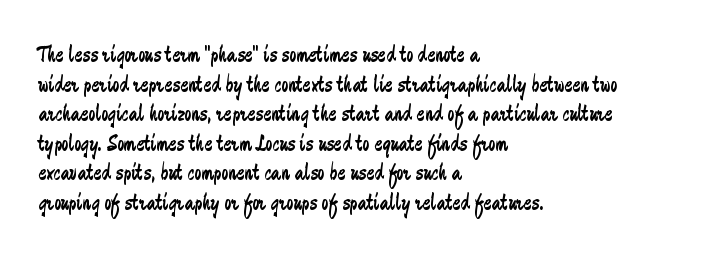
Q: Is the text bold? A: No.
Q: Is the text italic (slanted)? A: Yes.
Q: Is the text underlined? A: No.
Q: How is the paragraph aligned? A: Left-aligned.
Q: Is the spacing between letters normal or unusually wide? A: Normal.
